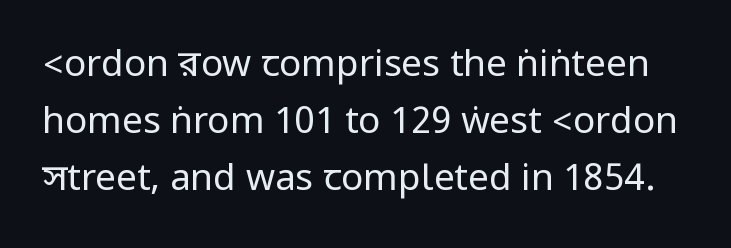
The image shows 37 px regular-weight, condensed sans-serif type, upright; set normal line spacing (1.54x), normal letter spacing, not underlined; low stroke contrast.
